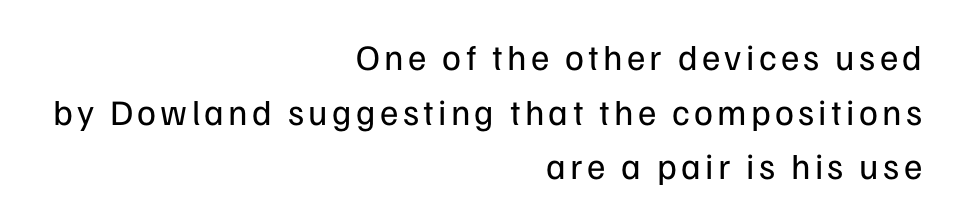
{"serif": "no", "italic": "no", "bold": "no", "weight": "regular", "width": "normal", "stroke_contrast": "low", "x_height": "medium", "monospaced": "no", "underline": "no", "align": "right", "line_spacing": "normal", "line_spacing_ratio": 1.52, "glyph_px": 36}
